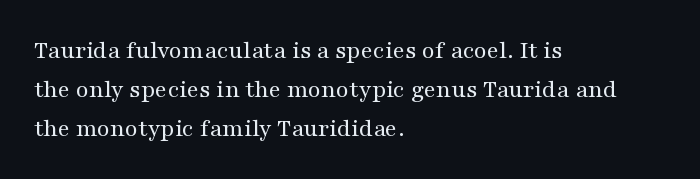
{"italic": "no", "bold": "no", "underline": "no", "align": "left", "line_spacing": "normal", "line_spacing_ratio": 1.5, "letter_spacing": "normal", "letter_spacing_em": 0.0, "glyph_px": 26}
